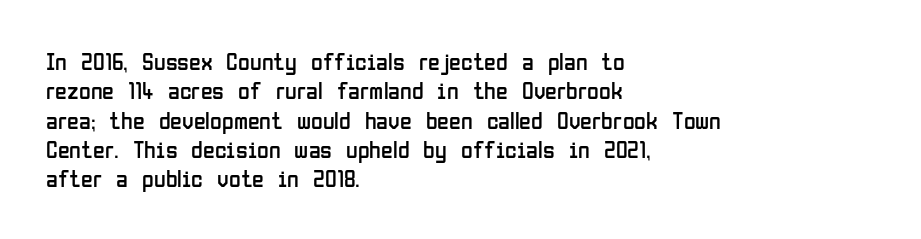
Notice how the stems are strictly vertical — no italics here. Standard letterfit; no display-style spreading of the glyphs. The space beneath each line is pristine and unruled. Counters stay open thanks to moderate or lighter strokes. A classic flush-left, rag-right setting is used for this passage.
